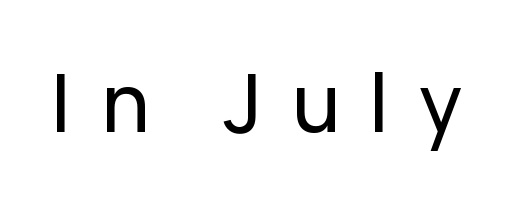
Q: Is the text italic (slanted)? A: No, it is upright.
Q: Is the typeface a serif or a sans-serif typeface? A: Sans-serif.
Q: Is the text underlined? A: No.
Q: Is the spacing between letters normal or unusually wide? A: Unusually wide.
Q: Width (condensed, normal, or wide)? A: Normal.
Q: Stroke contrast? A: Low.
Q: x-height? A: Medium.
Q: Monospaced? A: No.
